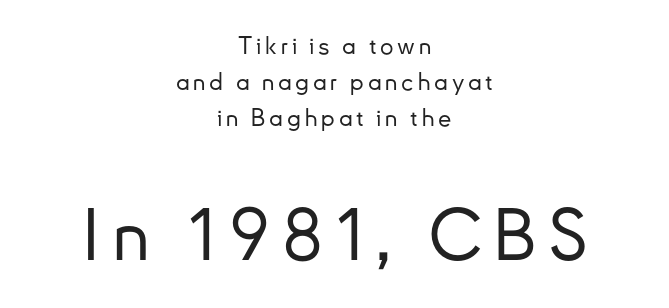
{"serif": "no", "italic": "no", "width": "normal", "stroke_contrast": "low", "x_height": "small", "monospaced": "no", "underline": "no", "align": "center", "line_spacing": "normal", "line_spacing_ratio": 1.5, "larger_block": "second", "size_ratio": 2.96, "glyph_px": 71}
